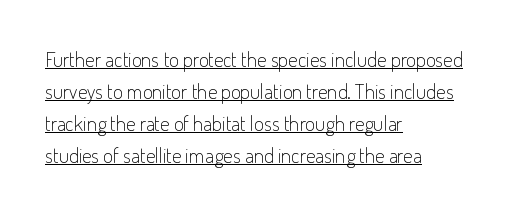
Each new line begins a customary step beneath the previous one. Weight: regular or lighter. The axis of the letterforms is exactly vertical. The text block is weighted toward the left margin, trailing off unevenly rightward. Does a line run under the words? Yes, clearly.
